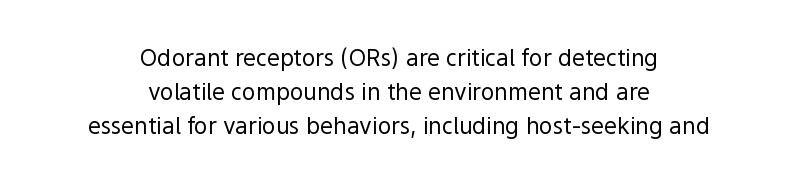
The image shows 23 px text type, upright; set centered, normal line spacing (1.47x), normal letter spacing, not underlined.
